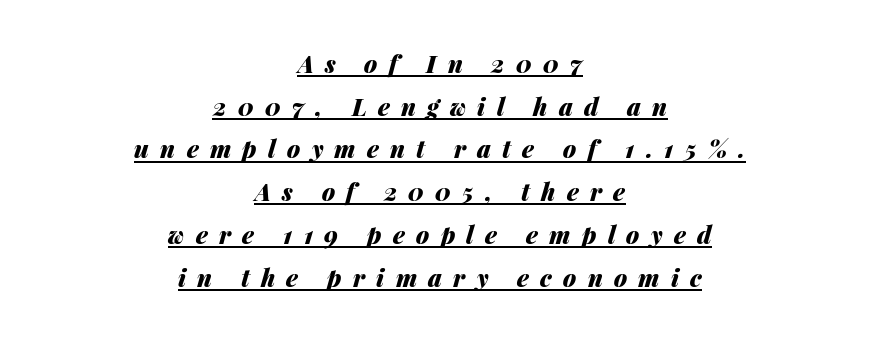
The image shows 24 px bold type, italic (leaning right); set centered, line spacing 1.78x, unusually wide letter spacing (+0.47 em), underlined.
